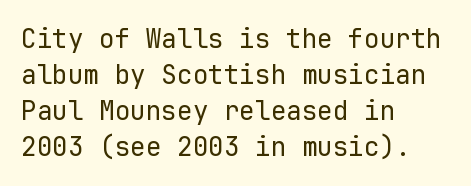
{"italic": "no", "bold": "no", "underline": "no", "align": "left", "line_spacing": "normal", "line_spacing_ratio": 1.39, "letter_spacing": "normal", "letter_spacing_em": 0.0, "glyph_px": 26}
